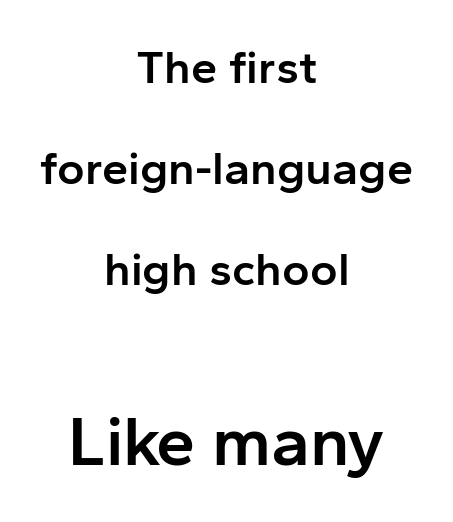
The image shows 70 px semibold sans-serif type, upright; set centered, loose line spacing (2.15x), normal letter spacing, not underlined; the second (bottom) block is 1.49x larger; low stroke contrast and a medium x-height.
